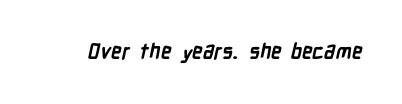
On the weight axis this lands at bold, roughly 700. Spacing between characters is what you'd get straight out of the box. Check under the words: just untouched page.
